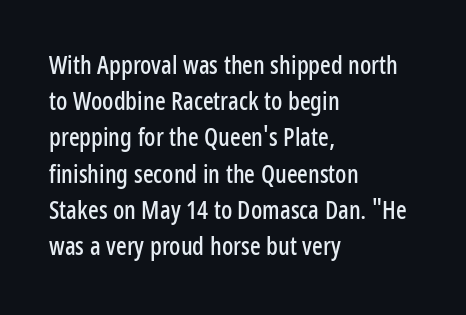
Q: Is the text italic (slanted)? A: No, it is upright.
Q: Is the text underlined? A: No.
Q: How is the paragraph aligned? A: Left-aligned.
Q: Is the spacing between letters normal or unusually wide? A: Normal.
Q: Is the spacing between lines tight, normal or loose? A: Normal.
